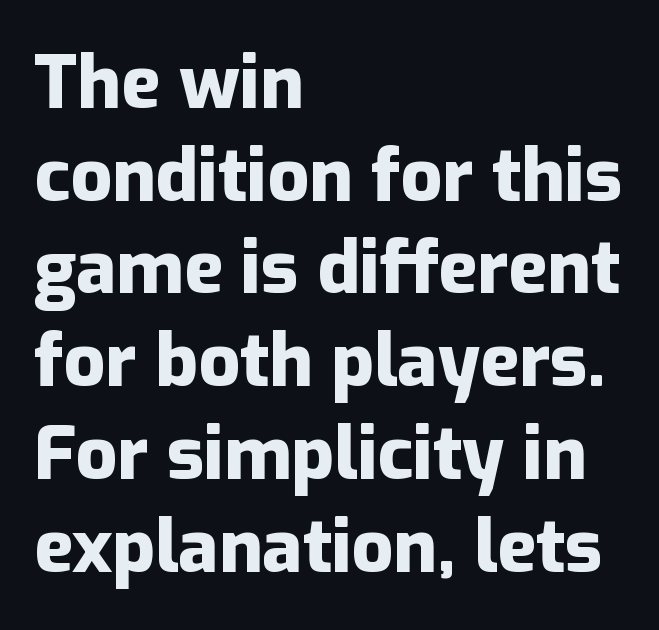
The image shows 73 px heavy sans-serif type, upright; set left-aligned, normal line spacing (1.27x), normal letter spacing, not underlined; low stroke contrast and a medium x-height.
